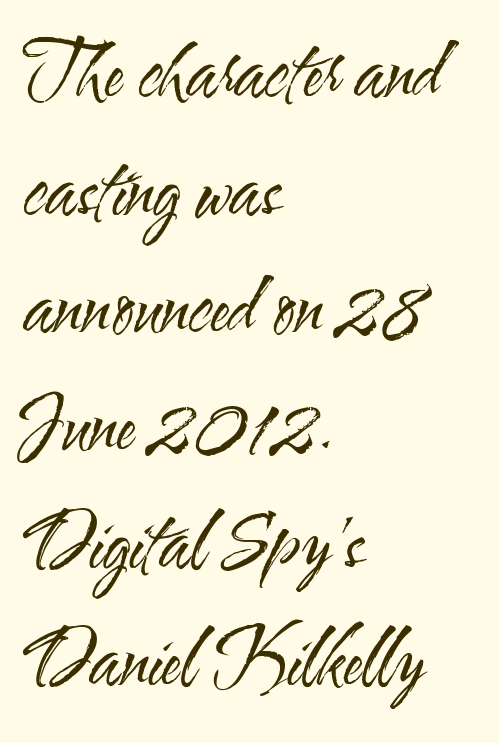
Each word holds together tightly as a unit, with standard inter-letter gaps. The face used here is proportionally spaced, like ordinary book or web type. The passage shown stacks its lines at a standard gap. Is the type heavy? It reads as light-to-regular instead. Does the copy run flush right? No — it runs flush left.
